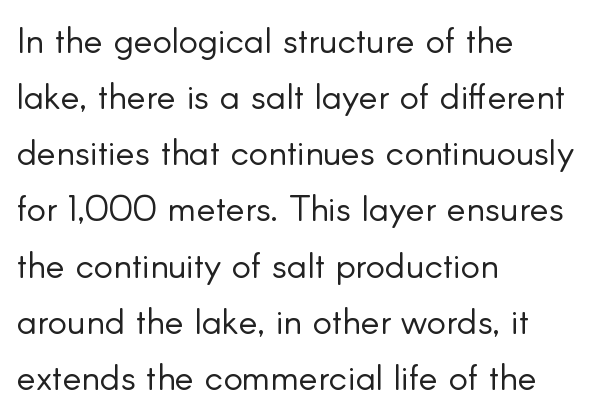
{"serif": "no", "italic": "no", "bold": "no", "weight": "light", "width": "normal", "stroke_contrast": "low", "x_height": "small", "monospaced": "no", "underline": "no", "align": "left", "line_spacing": "normal", "line_spacing_ratio": 1.56, "letter_spacing": "normal", "letter_spacing_em": 0.0, "glyph_px": 36}
